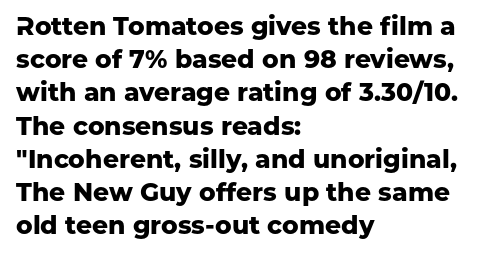
{"italic": "no", "bold": "yes", "underline": "no", "align": "left", "line_spacing": "normal", "line_spacing_ratio": 1.33, "letter_spacing": "normal", "letter_spacing_em": 0.0, "glyph_px": 25}
